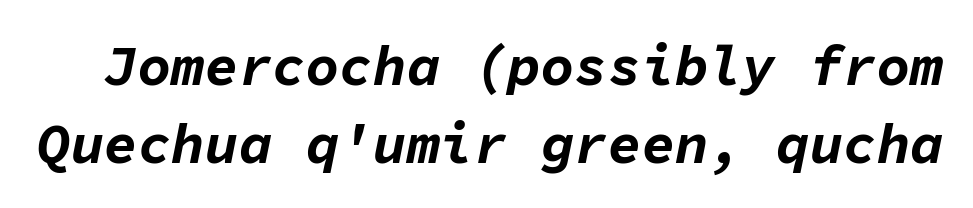
Q: Is the text bold? A: Yes.
Q: Is the text italic (slanted)? A: Yes, it leans right by about 11 degrees.
Q: Is the text underlined? A: No.
Q: Is the spacing between letters normal or unusually wide? A: Normal.
Q: Is the spacing between lines tight, normal or loose? A: Normal.
Q: Width (condensed, normal, or wide)? A: Normal.
Q: Stroke contrast? A: Low.
Q: x-height? A: Medium.
Q: Monospaced? A: Yes.
